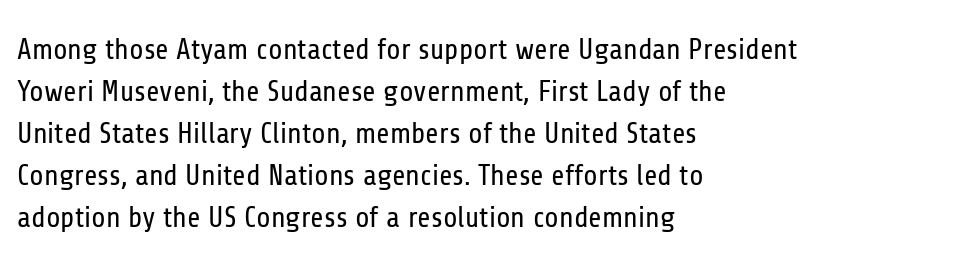
{"serif": "no", "italic": "no", "bold": "no", "weight": "regular", "width": "condensed", "stroke_contrast": "low", "x_height": "medium", "monospaced": "no", "underline": "no", "align": "left", "line_spacing": "normal", "line_spacing_ratio": 1.45, "letter_spacing": "normal", "letter_spacing_em": 0.0, "glyph_px": 29}
